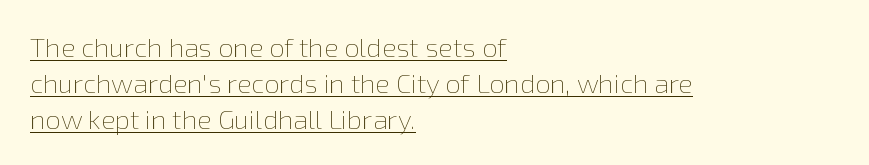
The image shows 27 px text type, upright; set left-aligned, normal line spacing (1.33x), normal letter spacing, underlined.
